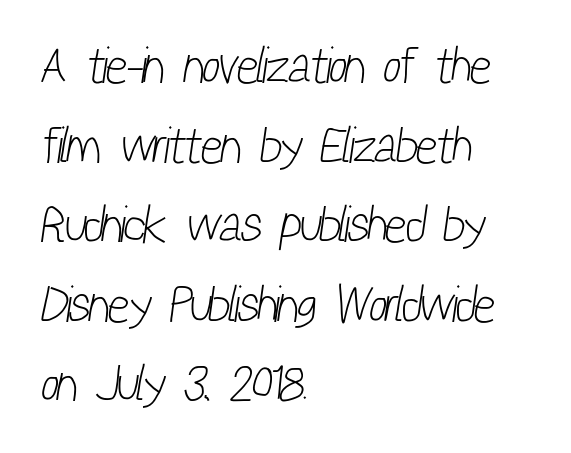
Q: Is the text bold? A: No.
Q: Is the typeface a serif or a sans-serif typeface? A: Sans-serif.
Q: Is the text underlined? A: No.
Q: How is the paragraph aligned? A: Left-aligned.
Q: Is the spacing between letters normal or unusually wide? A: Normal.
Q: Is the spacing between lines tight, normal or loose? A: Normal.
Q: Width (condensed, normal, or wide)? A: Condensed.
Q: Stroke contrast? A: Low.
Q: x-height? A: Medium.
Q: Monospaced? A: No.
